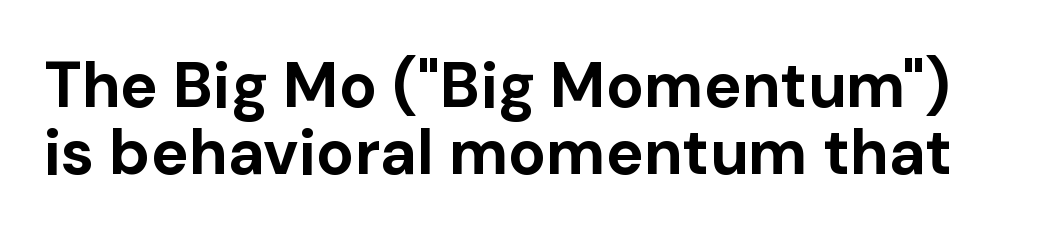
The image shows 63 px bold sans-serif type, upright; set tight line spacing (1.07x), normal letter spacing, not underlined; low stroke contrast and a medium x-height.
